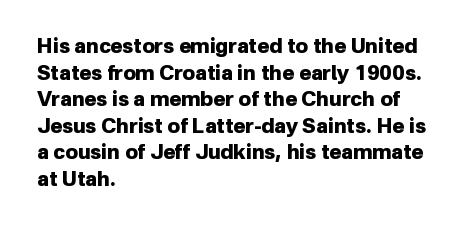
Q: Is the text bold? A: Yes.
Q: Is the text italic (slanted)? A: No, it is upright.
Q: Is the text underlined? A: No.
Q: How is the paragraph aligned? A: Left-aligned.
Q: Is the spacing between letters normal or unusually wide? A: Normal.
Q: Is the spacing between lines tight, normal or loose? A: Normal.
